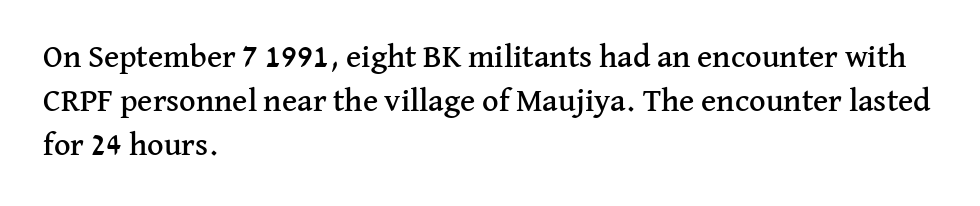
{"serif": "yes", "italic": "no", "width": "normal", "stroke_contrast": "medium", "x_height": "medium", "monospaced": "no", "underline": "no", "align": "left", "line_spacing": "normal", "line_spacing_ratio": 1.37, "letter_spacing": "normal", "letter_spacing_em": 0.0, "glyph_px": 32}
